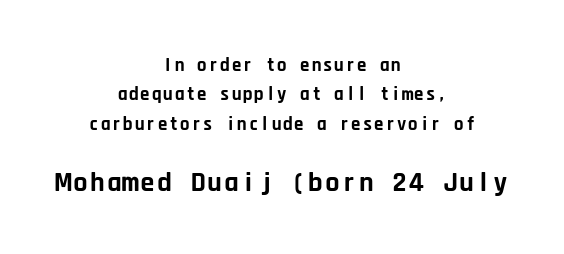
The image shows 28 px bold sans-serif type, upright, monospaced; set centered, normal line spacing (1.55x), normal letter spacing, not underlined; the second (bottom) block is 1.47x larger; low stroke contrast and a large x-height.
